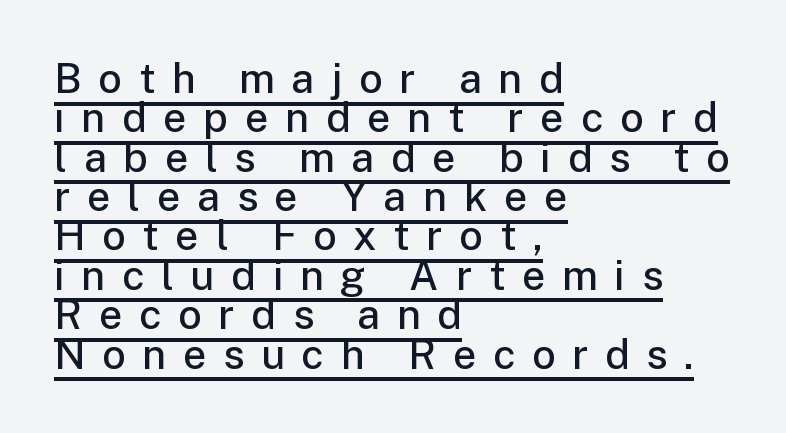
{"serif": "no", "italic": "no", "bold": "semi", "weight": "semibold", "width": "normal", "stroke_contrast": "low", "x_height": "medium", "monospaced": "no", "underline": "yes", "align": "left", "line_spacing": "tight", "line_spacing_ratio": 0.96, "letter_spacing": "wide", "letter_spacing_em": 0.41, "glyph_px": 41}
